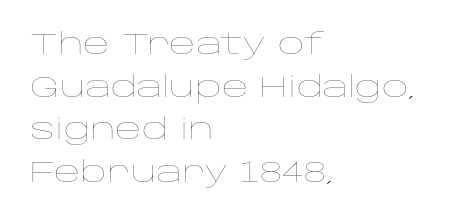
A typesetter would call this leading conventional body-copy spacing. Nobody drew a line under any word here. Note the varied advance widths — an 'i' is clearly narrower than an 'm'. Horizontally, the lines are justified to the leading edge only. Heft: none added — not bold.
